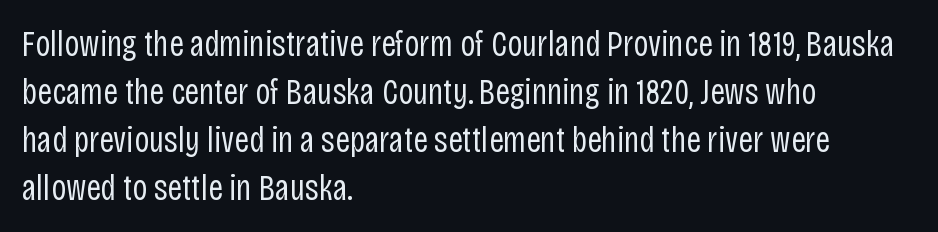
The image shows 36 px regular-weight, condensed sans-serif type, upright; set left-aligned, normal line spacing (1.33x), normal letter spacing, not underlined; low stroke contrast and a large x-height.
